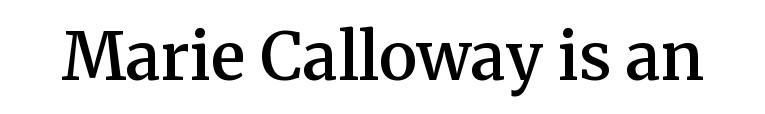
The image shows 65 px semibold serif type, upright; set normal letter spacing, not underlined; medium stroke contrast and a medium x-height.
